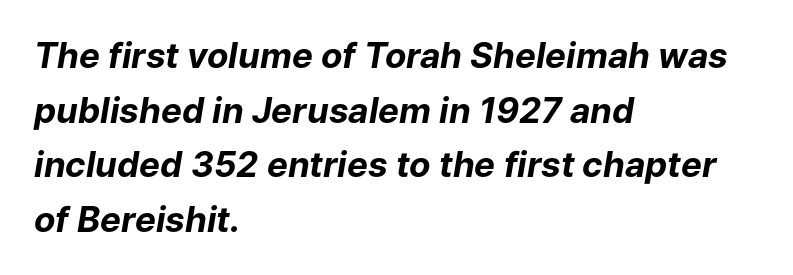
{"italic": "yes", "lean": "right", "slant_degrees": 9, "bold": "yes", "weight": "bold", "width": "normal", "stroke_contrast": "low", "x_height": "medium", "monospaced": "no", "underline": "no", "align": "left", "line_spacing": "normal", "line_spacing_ratio": 1.56, "letter_spacing": "normal", "letter_spacing_em": 0.0, "glyph_px": 35}
